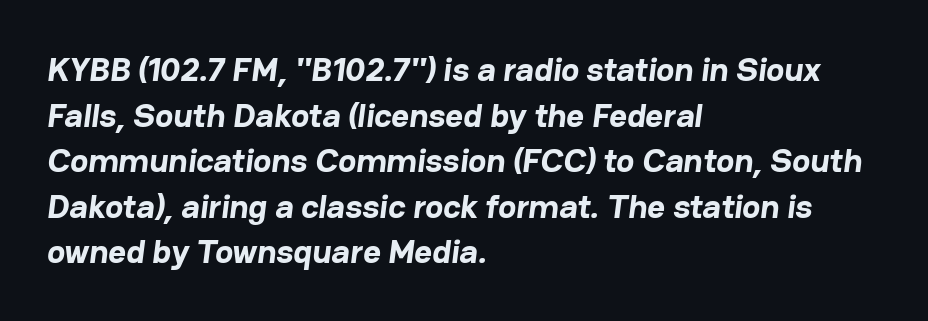
In CSS terms this would be text-align: left. A full-strength bold gives these letters their thick strokes. Varying glyph widths throughout — classic text-font behaviour. Glyph-to-glyph distance matches everyday printed text.
